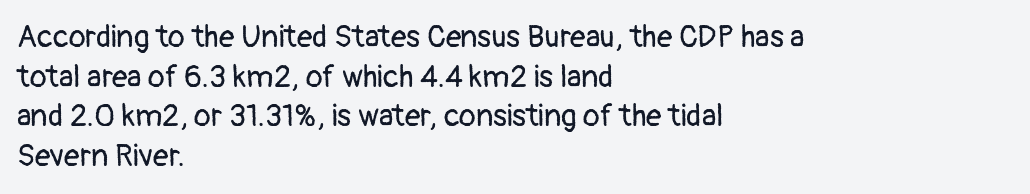
Upright lettering throughout. Compared with a typical body face, this is equally light or lighter still. This sample keeps an unexceptional amount of space between lines. The type family on display is of the sans-serif kind. Notice how the passage keeps a crisp vertical edge on the left only. These lines are rendered in a variable-pitch font.
